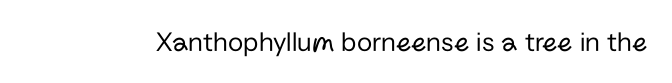
The image shows 28 px regular-weight sans-serif type, upright; set normal letter spacing, not underlined; low stroke contrast and a medium x-height.
